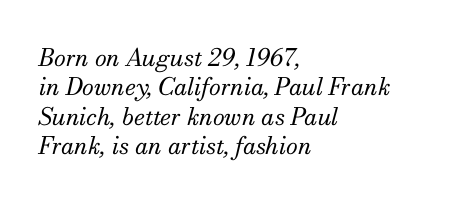
Q: Is the text bold? A: No.
Q: Is the text italic (slanted)? A: Yes, it leans right by about 13 degrees.
Q: Is the text underlined? A: No.
Q: How is the paragraph aligned? A: Left-aligned.
Q: Is the spacing between letters normal or unusually wide? A: Normal.
